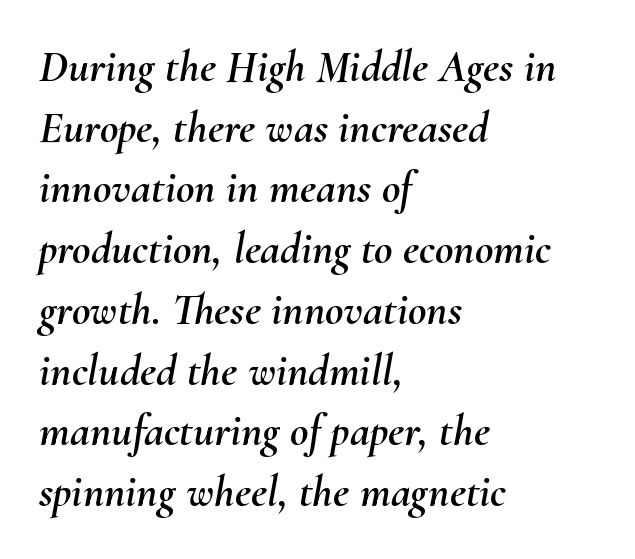
Q: Is the text italic (slanted)? A: Yes, it leans right by about 10 degrees.
Q: Is the text underlined? A: No.
Q: How is the paragraph aligned? A: Left-aligned.
Q: Is the spacing between letters normal or unusually wide? A: Normal.
Q: Is the spacing between lines tight, normal or loose? A: Normal.
Q: Width (condensed, normal, or wide)? A: Normal.
Q: Stroke contrast? A: Medium.
Q: x-height? A: Small.
Q: Monospaced? A: No.
